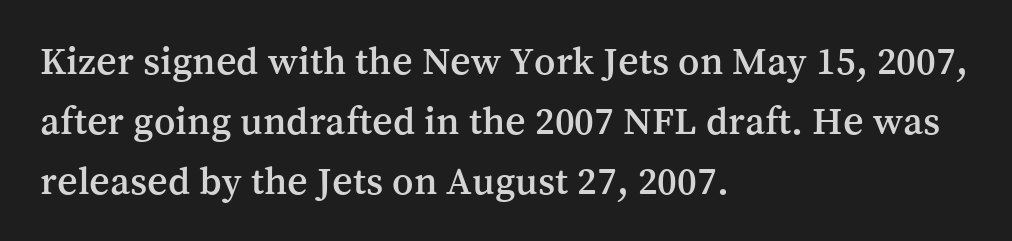
{"serif": "yes", "italic": "no", "width": "normal", "stroke_contrast": "medium", "x_height": "medium", "monospaced": "no", "underline": "no", "align": "left", "line_spacing": "normal", "line_spacing_ratio": 1.5, "letter_spacing": "normal", "letter_spacing_em": 0.0, "glyph_px": 40}
